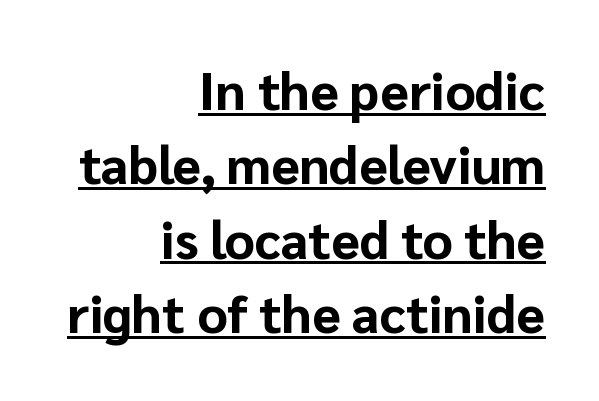
Q: Is the text bold? A: Yes.
Q: Is the text italic (slanted)? A: No, it is upright.
Q: Is the typeface a serif or a sans-serif typeface? A: Sans-serif.
Q: Is the text underlined? A: Yes.
Q: How is the paragraph aligned? A: Right-aligned.
Q: Is the spacing between letters normal or unusually wide? A: Normal.
Q: Is the spacing between lines tight, normal or loose? A: Normal.
Q: Width (condensed, normal, or wide)? A: Normal.
Q: Stroke contrast? A: Low.
Q: x-height? A: Medium.
Q: Monospaced? A: No.
